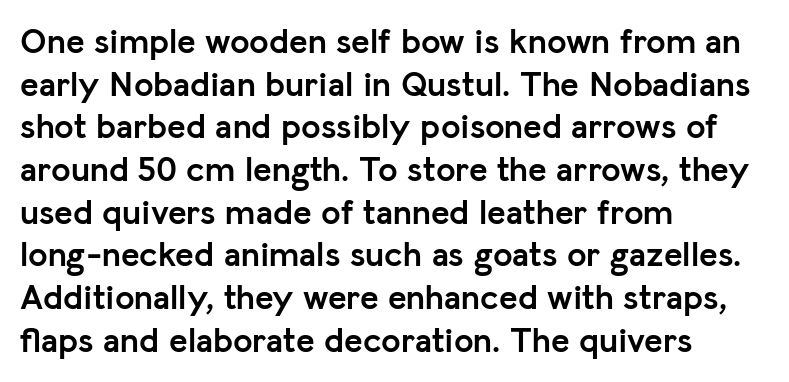
Q: Is the text bold? A: Yes.
Q: Is the text italic (slanted)? A: No, it is upright.
Q: Is the typeface a serif or a sans-serif typeface? A: Sans-serif.
Q: Is the text underlined? A: No.
Q: How is the paragraph aligned? A: Left-aligned.
Q: Is the spacing between letters normal or unusually wide? A: Normal.
Q: Width (condensed, normal, or wide)? A: Normal.
Q: Stroke contrast? A: Low.
Q: x-height? A: Medium.
Q: Monospaced? A: No.
